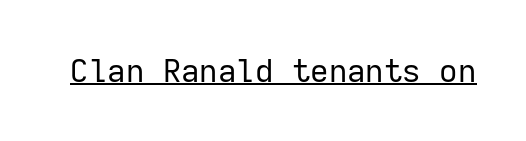
Glance below the letters and you will spot a drawn line. The typeface chosen for these lines omits serifs. Monospaced: the letters line up in strict vertical columns. Tall strokes in this sample are plumb rather than angled.
